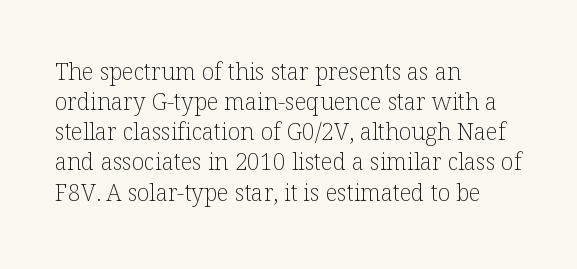
Q: Is the text bold? A: No.
Q: Is the text italic (slanted)? A: No, it is upright.
Q: Is the text underlined? A: No.
Q: How is the paragraph aligned? A: Left-aligned.
Q: Is the spacing between letters normal or unusually wide? A: Normal.
Q: Is the spacing between lines tight, normal or loose? A: Normal.
